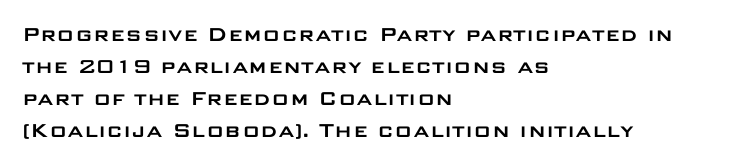
{"italic": "no", "underline": "no", "align": "left", "line_spacing": "normal", "line_spacing_ratio": 1.34, "letter_spacing": "normal", "letter_spacing_em": 0.0, "glyph_px": 24}
